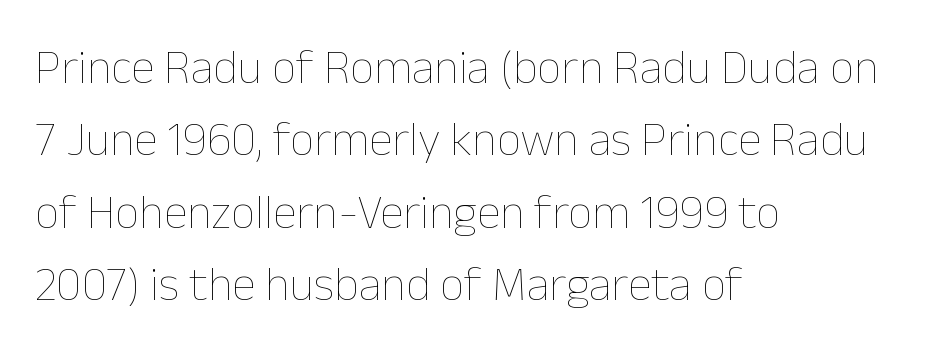
Q: Is the text bold? A: No.
Q: Is the text italic (slanted)? A: No, it is upright.
Q: Is the text underlined? A: No.
Q: How is the paragraph aligned? A: Left-aligned.
Q: Is the spacing between letters normal or unusually wide? A: Normal.
Q: Is the spacing between lines tight, normal or loose? A: Normal.
Q: Width (condensed, normal, or wide)? A: Normal.
Q: Stroke contrast? A: Low.
Q: x-height? A: Medium.
Q: Monospaced? A: No.
